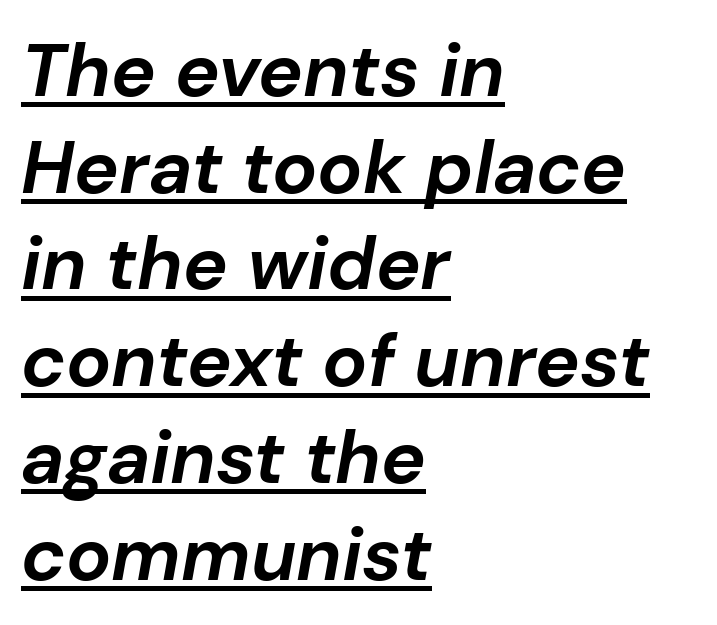
Q: Is the text bold? A: Yes.
Q: Is the text italic (slanted)? A: Yes, it leans right by about 10 degrees.
Q: Is the text underlined? A: Yes.
Q: How is the paragraph aligned? A: Left-aligned.
Q: Is the spacing between letters normal or unusually wide? A: Normal.
Q: Is the spacing between lines tight, normal or loose? A: Normal.
Q: Width (condensed, normal, or wide)? A: Normal.
Q: Stroke contrast? A: Low.
Q: x-height? A: Medium.
Q: Monospaced? A: No.
